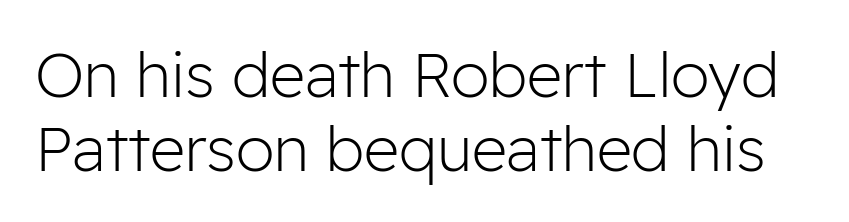
Q: Is the text bold? A: No.
Q: Is the text italic (slanted)? A: No, it is upright.
Q: Is the typeface a serif or a sans-serif typeface? A: Sans-serif.
Q: Is the text underlined? A: No.
Q: Is the spacing between letters normal or unusually wide? A: Normal.
Q: Width (condensed, normal, or wide)? A: Normal.
Q: Stroke contrast? A: Low.
Q: x-height? A: Medium.
Q: Monospaced? A: No.
